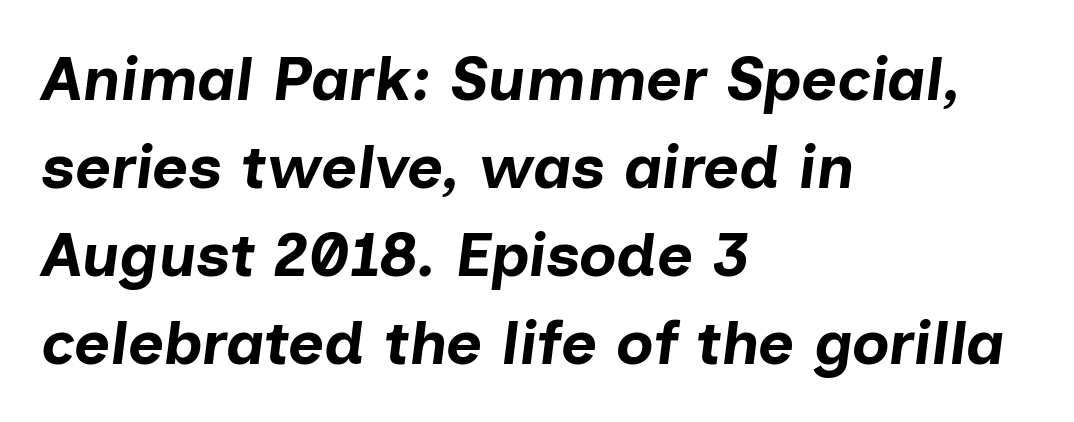
Look at the tracking — it's just the regular setting, nothing added. This block has exactly the height ordinary leading produces. These lines are rendered in a variable-pitch font. Compared with a centered layout, this one pins lines to the left instead. Just letters on the line, the space beneath them empty.
